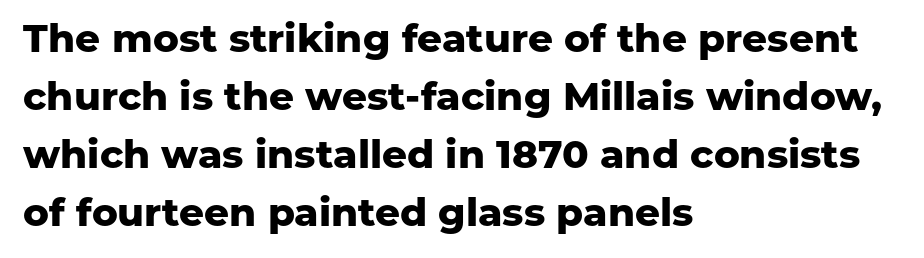
Q: Is the text bold? A: Yes.
Q: Is the text italic (slanted)? A: No, it is upright.
Q: Is the typeface a serif or a sans-serif typeface? A: Sans-serif.
Q: Is the text underlined? A: No.
Q: How is the paragraph aligned? A: Left-aligned.
Q: Is the spacing between letters normal or unusually wide? A: Normal.
Q: Is the spacing between lines tight, normal or loose? A: Normal.
Q: Width (condensed, normal, or wide)? A: Normal.
Q: Stroke contrast? A: Low.
Q: x-height? A: Medium.
Q: Monospaced? A: No.
